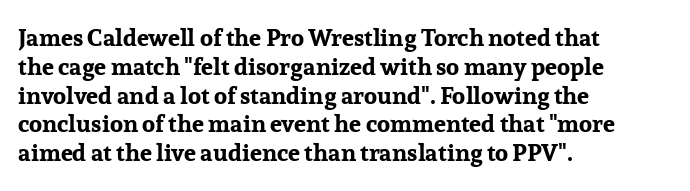
A classic flush-left, rag-right setting is used for this passage. Plenty of ink on the page — the face is bold. A typesetter would mark this as roman, not italic. In terms of letterspacing, this is plain default setting. The zone under the glyphs is completely vacant.
